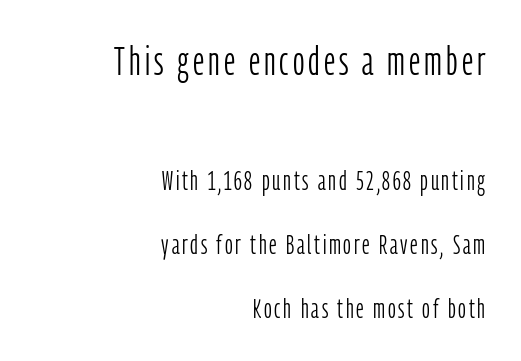
Nope, no serifs anywhere on these letters. Size hierarchy here favors the leading block over the trailing one. How would I describe the line gaps? Wide and relaxed. The strip under each line holds only bare page. These glyphs show unthickened strokes, regular width or finer. Note the varied advance widths — an 'i' is clearly narrower than an 'm'.
